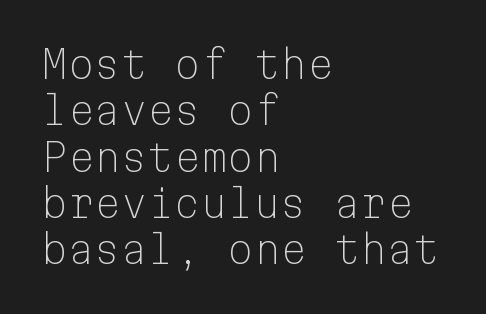
The image shows 38 px light sans-serif type, upright, monospaced; set left-aligned, line spacing 1.22x, normal letter spacing, not underlined; low stroke contrast and a medium x-height.
